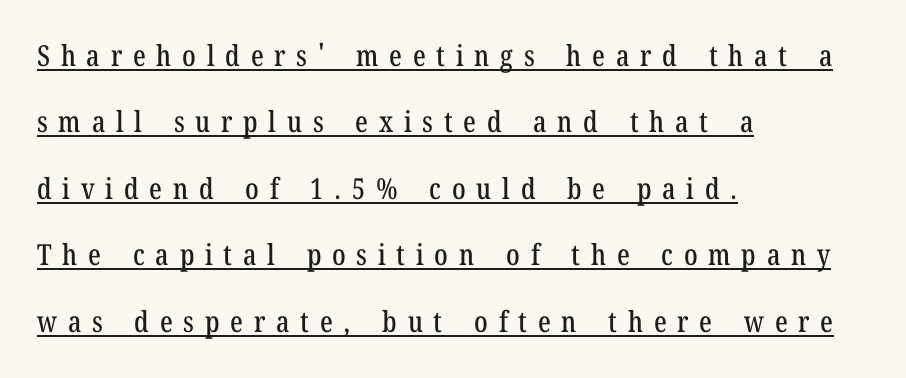
The typesetter has applied underlining to the passage shown. The letters are spread apart with noticeably loose tracking. Stroke terminals: seriffed. Reading down the block, your eye returns to a fixed left position each line. This sample uses an upright cut, with every glyph sitting square on the baseline. In terms of leading, this rendering errs on the spacious side.
